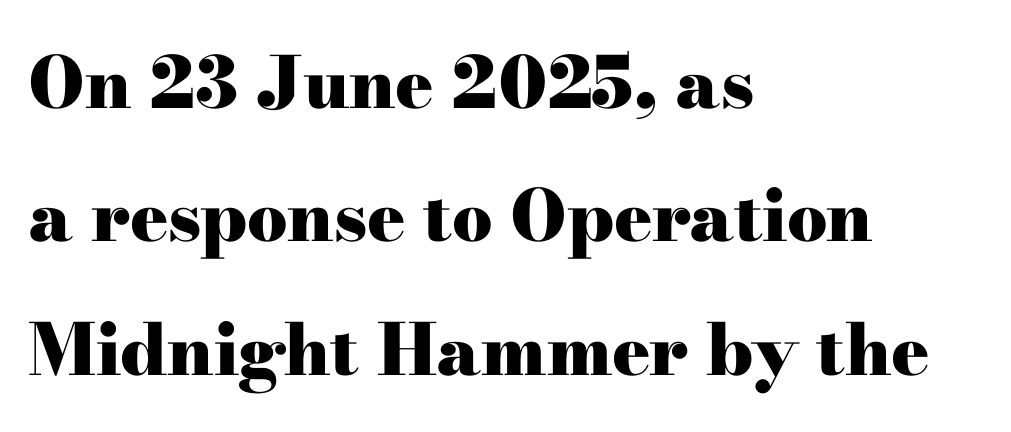
The characters look thick and weighty, a clear bold. Nope, not italic — everything's standing straight. The letters sit at their default tracking, neither squeezed nor spread. Layout note: lines flush left. Check the space under the baseline: it is left empty.
